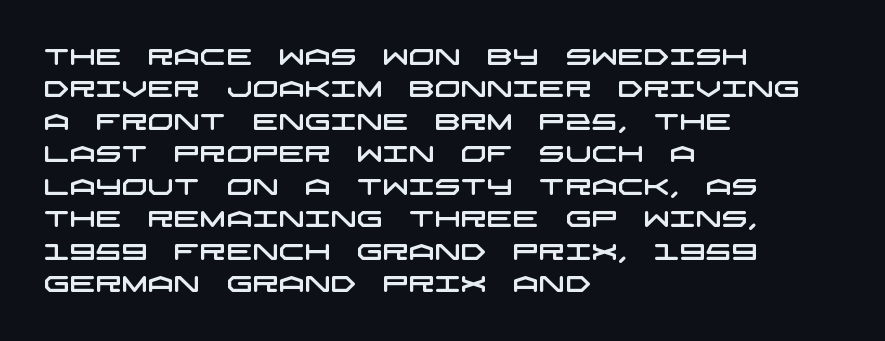
Q: Is the text underlined? A: No.
Q: How is the paragraph aligned? A: Left-aligned.
Q: Is the spacing between letters normal or unusually wide? A: Normal.
Q: Is the spacing between lines tight, normal or loose? A: Normal.
